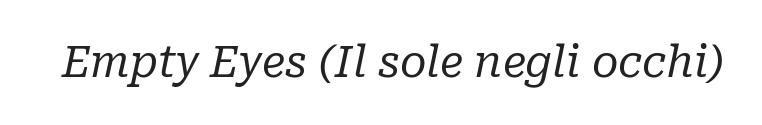
{"serif": "yes", "italic": "yes", "lean": "right", "slant_degrees": 10, "bold": "no", "weight": "regular", "width": "normal", "stroke_contrast": "low", "x_height": "medium", "monospaced": "no", "underline": "no", "letter_spacing": "normal", "letter_spacing_em": 0.0, "glyph_px": 43}
